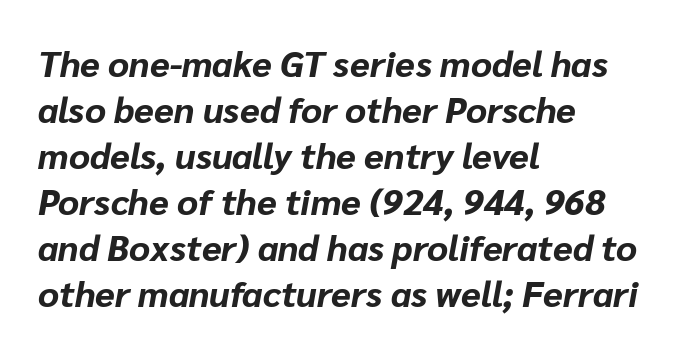
The image shows 36 px bold type, italic (leaning right); set left-aligned, normal line spacing (1.28x), normal letter spacing, not underlined; low stroke contrast and a medium x-height.
